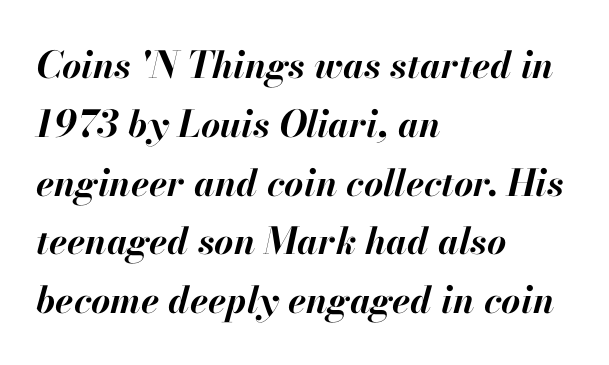
{"italic": "yes", "lean": "right", "slant_degrees": 13, "bold": "yes", "weight": "bold", "width": "normal", "stroke_contrast": "high", "x_height": "small", "monospaced": "no", "underline": "no", "align": "left", "line_spacing": "normal", "line_spacing_ratio": 1.59, "letter_spacing": "normal", "letter_spacing_em": 0.0, "glyph_px": 37}
